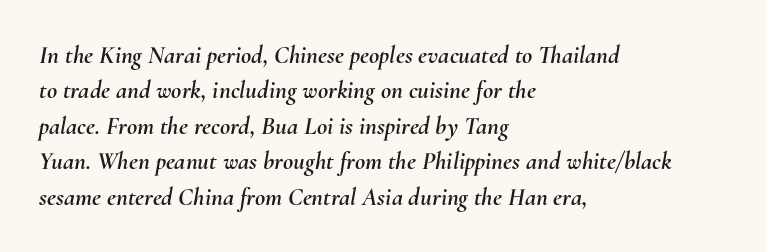
Q: Is the text italic (slanted)? A: Yes, it leans right by about 10 degrees.
Q: Is the text underlined? A: No.
Q: How is the paragraph aligned? A: Left-aligned.
Q: Is the spacing between letters normal or unusually wide? A: Normal.
Q: Is the spacing between lines tight, normal or loose? A: Normal.
